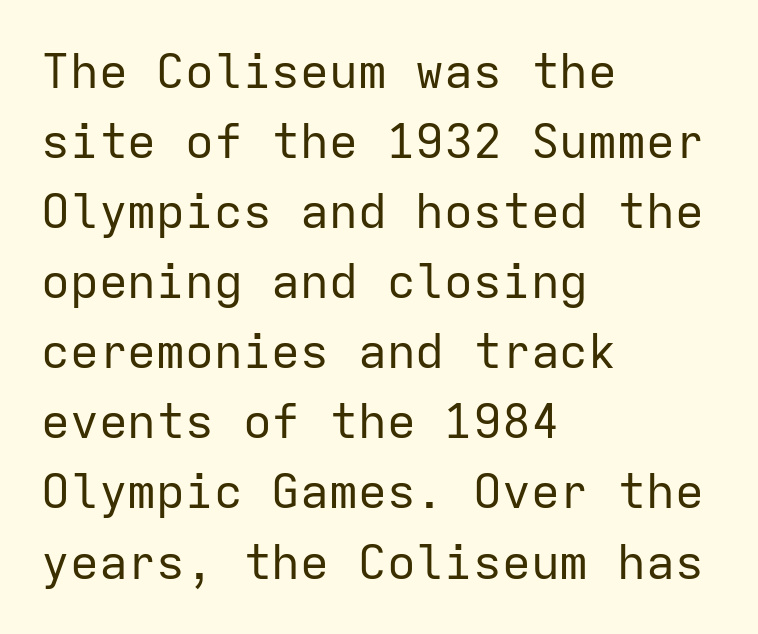
Each stroke keeps to a modest, everyday thickness or less. You could count columns in this text — the font is strictly monospaced. This is sans-serif lettering, the kind often seen on screens and signage. Tracking value appears to be zero — textbook default spacing. Students, observe: this is what conventionally led text looks like.
